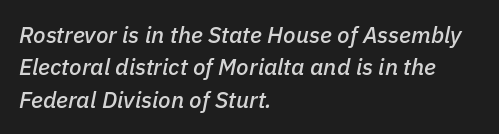
Is there much room between lines? A standard amount, neither cramped nor airy. Quick note: underline off. Here the glyphs are tracked normally, forming tight word shapes. Observe the lean: these are italic letterforms. This rendering uses left alignment, leaving the right contour irregular.
